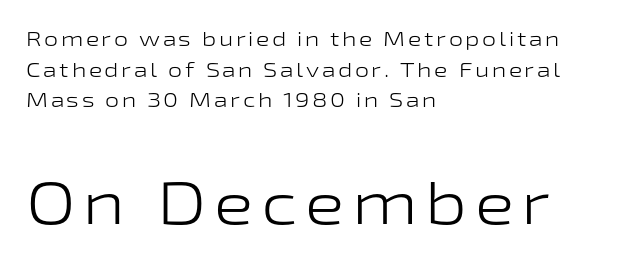
Q: Is the text bold? A: No.
Q: Is the text italic (slanted)? A: No, it is upright.
Q: Is the typeface a serif or a sans-serif typeface? A: Sans-serif.
Q: Is the text underlined? A: No.
Q: How is the paragraph aligned? A: Left-aligned.
Q: Is the spacing between lines tight, normal or loose? A: Normal.
Q: Which block of text is set in a larger size, the first (top) or the second (bottom)? A: The second (bottom) one.
Q: Width (condensed, normal, or wide)? A: Wide.
Q: Stroke contrast? A: Low.
Q: x-height? A: Medium.
Q: Monospaced? A: No.
